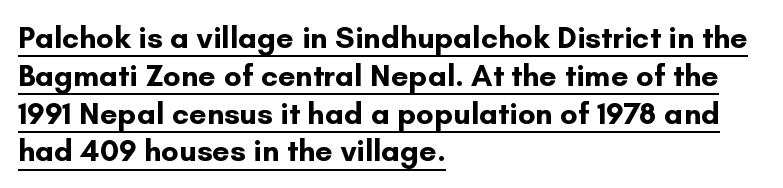
Looks like regular typesetting: each glyph gets only the width it needs. To sum up the face: it is a sans, with no serifs. Bold? Absolutely — the strokes are thick and heavy. This rendering uses left alignment, leaving the right contour irregular. Somebody hit Ctrl+U on this one — the words are underlined. Spacing between characters is what you'd get straight out of the box.
